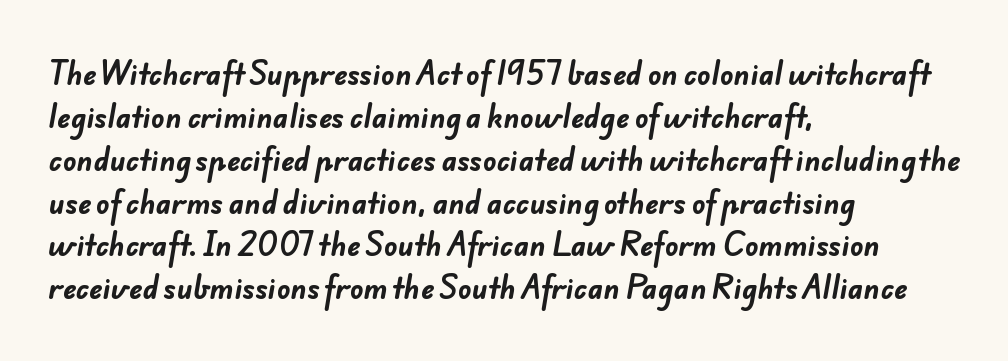
Q: Is the text bold? A: Yes.
Q: Is the typeface a serif or a sans-serif typeface? A: Sans-serif.
Q: Is the text underlined? A: No.
Q: How is the paragraph aligned? A: Left-aligned.
Q: Is the spacing between letters normal or unusually wide? A: Normal.
Q: Is the spacing between lines tight, normal or loose? A: Normal.
Q: Width (condensed, normal, or wide)? A: Normal.
Q: Stroke contrast? A: Low.
Q: x-height? A: Small.
Q: Monospaced? A: No.
